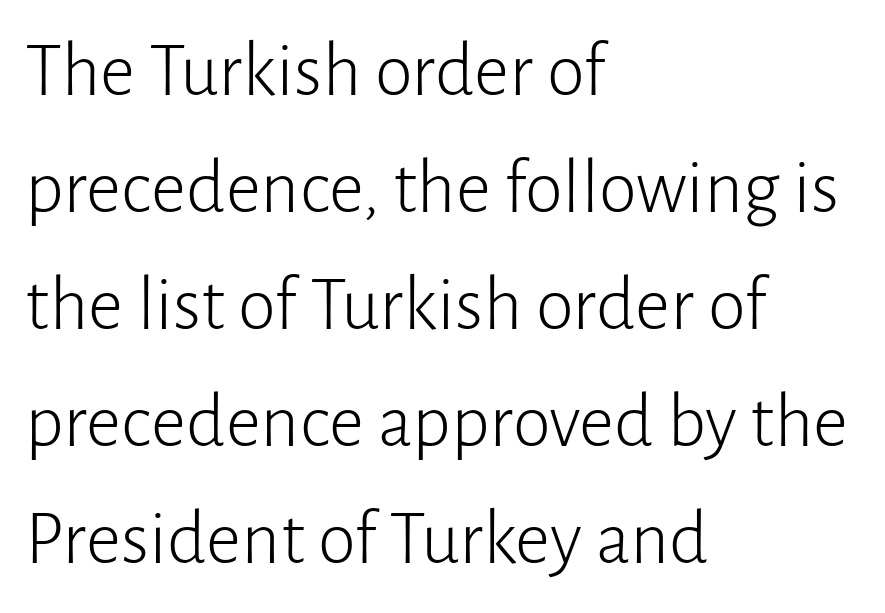
The image shows 77 px light sans-serif type, upright; set left-aligned, normal line spacing (1.52x), normal letter spacing, not underlined; low stroke contrast and a medium x-height.
